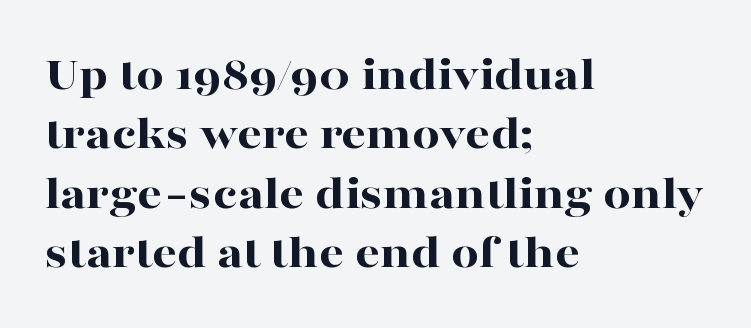
Q: Is the text bold? A: Yes.
Q: Is the text italic (slanted)? A: No, it is upright.
Q: Is the typeface a serif or a sans-serif typeface? A: Serif.
Q: Is the text underlined? A: No.
Q: How is the paragraph aligned? A: Left-aligned.
Q: Is the spacing between letters normal or unusually wide? A: Normal.
Q: Width (condensed, normal, or wide)? A: Wide.
Q: Stroke contrast? A: High.
Q: x-height? A: Medium.
Q: Monospaced? A: No.
